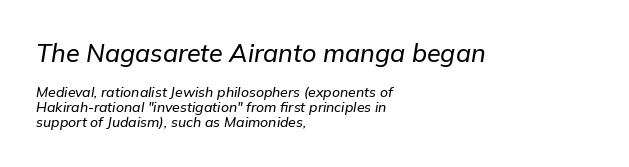
Q: Is the text italic (slanted)? A: Yes, it leans right by about 9 degrees.
Q: Is the text underlined? A: No.
Q: How is the paragraph aligned? A: Left-aligned.
Q: Is the spacing between letters normal or unusually wide? A: Normal.
Q: Is the spacing between lines tight, normal or loose? A: Tight.
Q: Which block of text is set in a larger size, the first (top) or the second (bottom)? A: The first (top) one.
